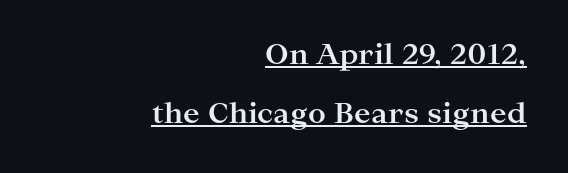
Q: Is the text bold? A: Yes.
Q: Is the text italic (slanted)? A: No, it is upright.
Q: Is the typeface a serif or a sans-serif typeface? A: Serif.
Q: Is the text underlined? A: Yes.
Q: How is the paragraph aligned? A: Right-aligned.
Q: Is the spacing between letters normal or unusually wide? A: Normal.
Q: Is the spacing between lines tight, normal or loose? A: Loose.
Q: Width (condensed, normal, or wide)? A: Wide.
Q: Stroke contrast? A: High.
Q: x-height? A: Medium.
Q: Monospaced? A: No.
